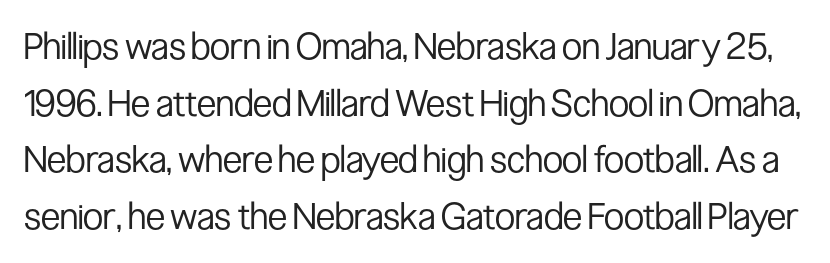
The rows are spaced the way most documents space them. It's the straight-up-and-down kind of type. Bare-footed words on every line. Note the varied advance widths — an 'i' is clearly narrower than an 'm'. Ink coverage per letter is moderate at most.
